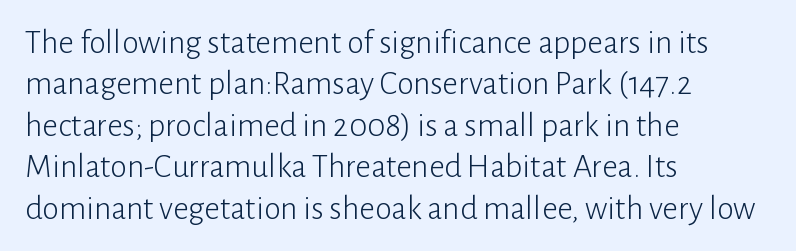
The image shows 34 px light sans-serif type, upright; set left-aligned, line spacing 1.22x, normal letter spacing, not underlined; low stroke contrast and a medium x-height.
